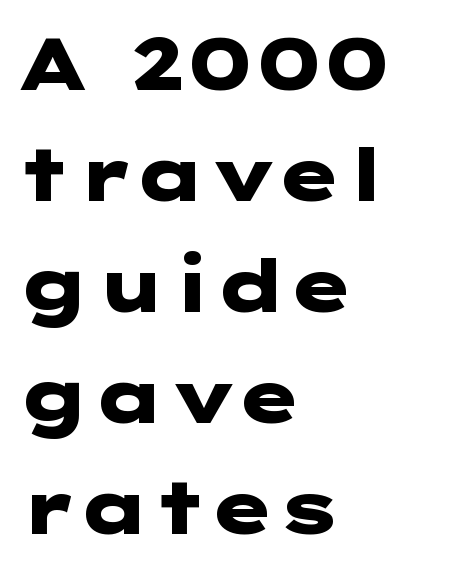
The image shows 73 px heavy, wide sans-serif type, upright; set left-aligned, normal line spacing (1.52x), normal letter spacing, not underlined; low stroke contrast and a medium x-height.
